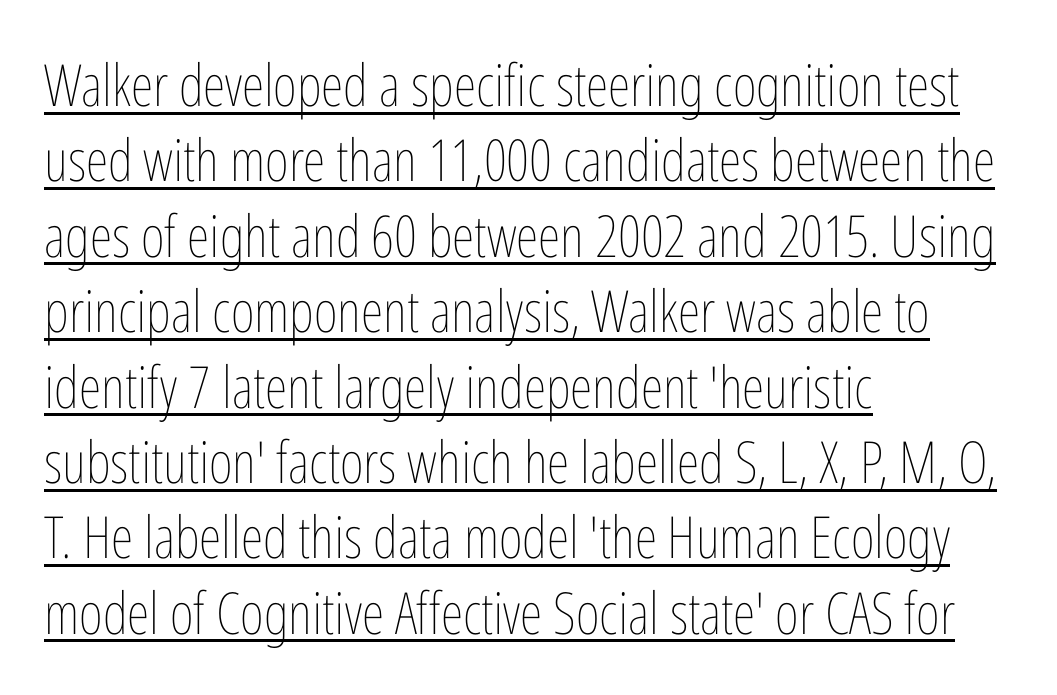
The image shows 58 px thin, condensed type, upright; set left-aligned, normal line spacing (1.3x), normal letter spacing, underlined; low stroke contrast and a medium x-height.
